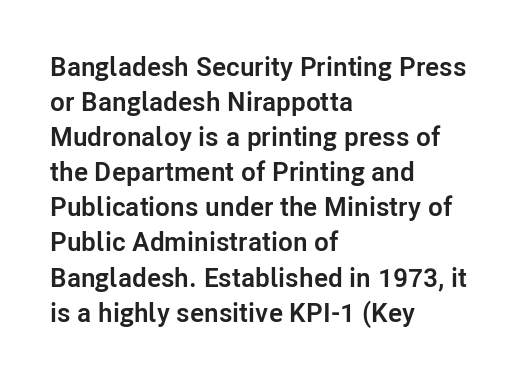
The image shows 27 px bold type, upright; set left-aligned, normal line spacing (1.3x), normal letter spacing, not underlined.
